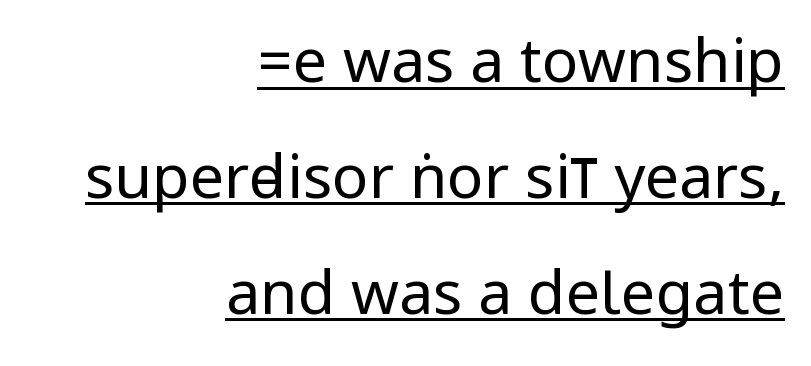
Q: Is the text bold? A: No.
Q: Is the text italic (slanted)? A: No, it is upright.
Q: Is the typeface a serif or a sans-serif typeface? A: Sans-serif.
Q: Is the text underlined? A: Yes.
Q: How is the paragraph aligned? A: Right-aligned.
Q: Is the spacing between letters normal or unusually wide? A: Normal.
Q: Is the spacing between lines tight, normal or loose? A: Loose.
Q: Width (condensed, normal, or wide)? A: Condensed.
Q: Stroke contrast? A: Low.
